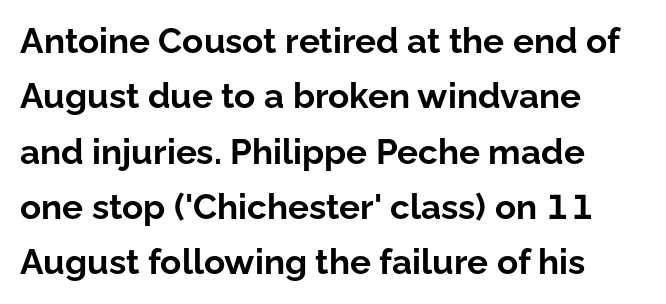
Do the letters lean? They stand straight. Glyph-to-glyph distance matches everyday printed text. Regarding serifs, this sample does without them. Strokes here are thick enough to call this a true bold.
